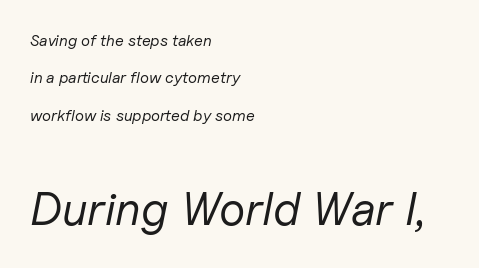
{"italic": "yes", "lean": "right", "slant_degrees": 11, "bold": "no", "weight": "regular", "width": "normal", "stroke_contrast": "low", "x_height": "medium", "monospaced": "no", "underline": "no", "align": "left", "line_spacing": "loose", "line_spacing_ratio": 2.33, "letter_spacing": "normal", "letter_spacing_em": 0.0, "larger_block": "second", "size_ratio": 2.94, "glyph_px": 47}
